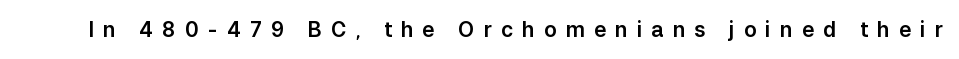
Q: Is the text italic (slanted)? A: No, it is upright.
Q: Is the text underlined? A: No.
Q: Is the spacing between letters normal or unusually wide? A: Unusually wide.
